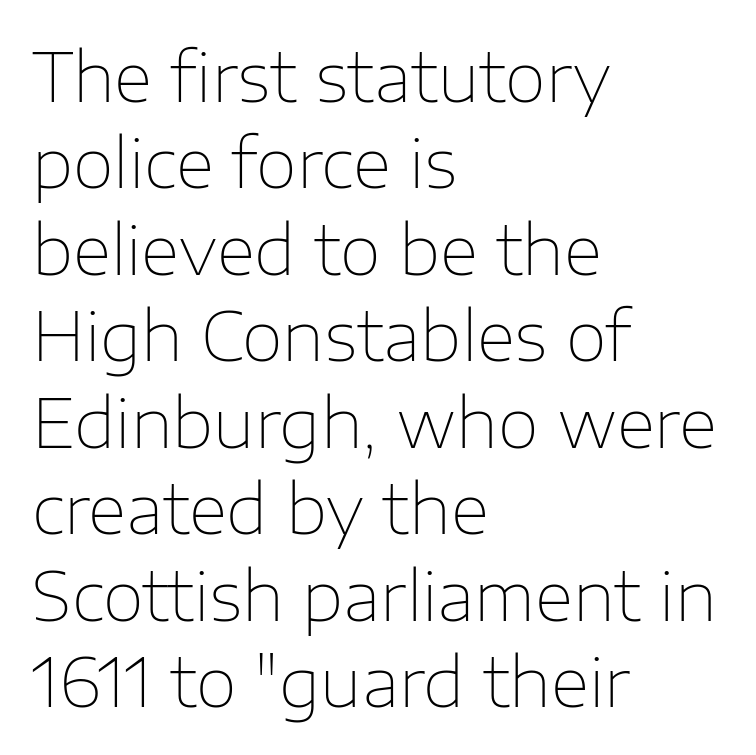
A normal amount of white space separates one row of letters from the next. The rendering anchors every line to the left-hand side. Notice how the stems are strictly vertical — no italics here. Stem width sits at or under what a default text font uses. A typesetter would call this proportional, since set widths differ per character.
